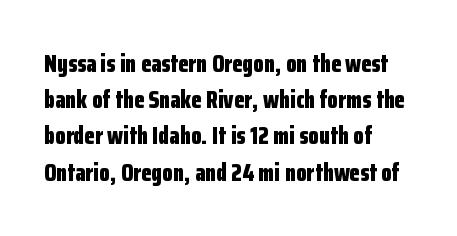
{"italic": "no", "bold": "yes", "underline": "no", "align": "left", "line_spacing": "normal", "line_spacing_ratio": 1.51, "letter_spacing": "normal", "letter_spacing_em": 0.0, "glyph_px": 24}
